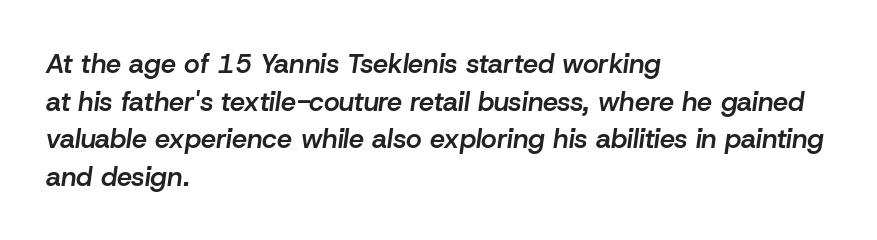
Q: Is the text bold? A: Semi-bold.
Q: Is the text italic (slanted)? A: Yes, it leans right by about 8 degrees.
Q: Is the text underlined? A: No.
Q: How is the paragraph aligned? A: Left-aligned.
Q: Is the spacing between letters normal or unusually wide? A: Normal.
Q: Is the spacing between lines tight, normal or loose? A: Normal.
